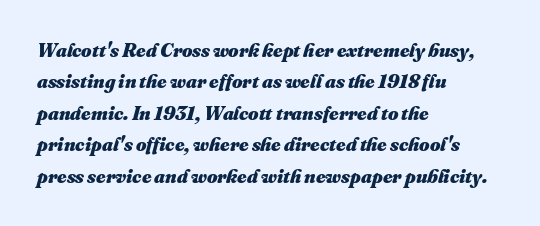
The image shows 20 px bold type; set left-aligned, normal line spacing (1.57x), normal letter spacing, not underlined.
